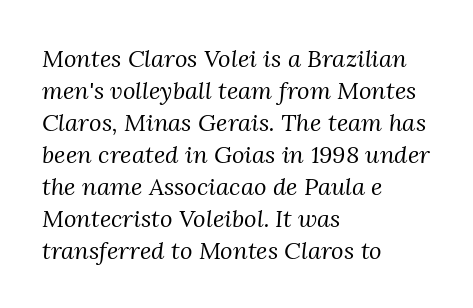
{"italic": "yes", "lean": "right", "slant_degrees": 3, "bold": "no", "underline": "no", "align": "left", "line_spacing": "normal", "line_spacing_ratio": 1.33, "letter_spacing": "normal", "letter_spacing_em": 0.0, "glyph_px": 24}
